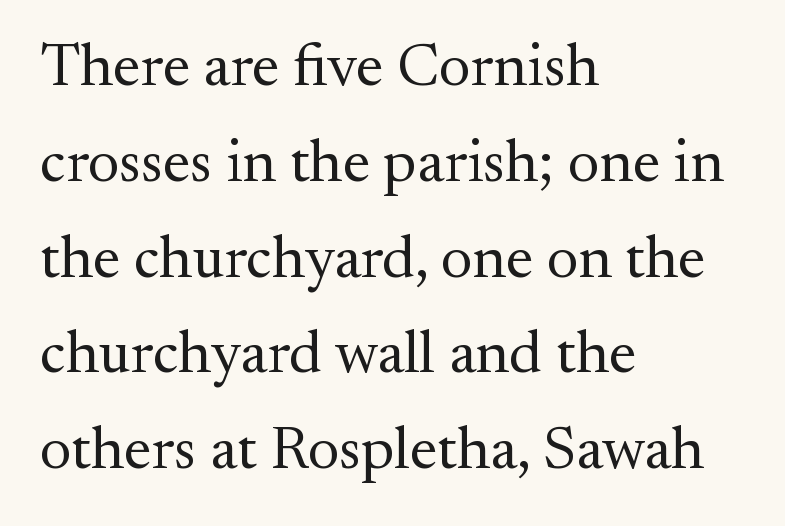
{"serif": "yes", "italic": "no", "bold": "no", "weight": "regular", "width": "normal", "stroke_contrast": "medium", "x_height": "small", "monospaced": "no", "underline": "no", "align": "left", "line_spacing": "normal", "line_spacing_ratio": 1.57, "letter_spacing": "normal", "letter_spacing_em": 0.0, "glyph_px": 61}
